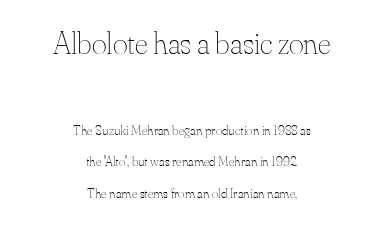
The image shows 32 px thin type, upright; set centered, loose line spacing (2.28x), normal letter spacing, not underlined; the first (top) block is 2.29x larger; medium stroke contrast and a small x-height.
